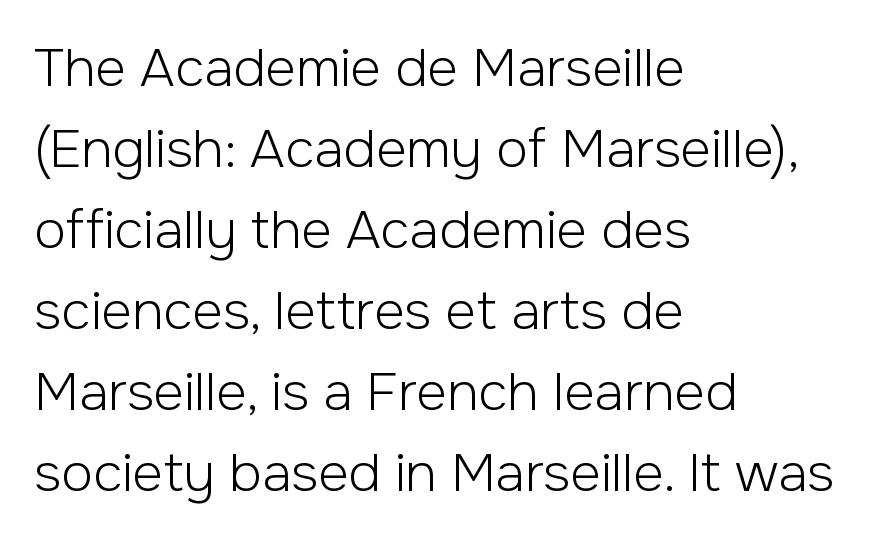
Is the stroke heavy? The answer is a plain regular-or-lighter. Vertical spacing — default. Between one letter and the next there's only the usual sliver of space. A typesetter would label this face a sans.
